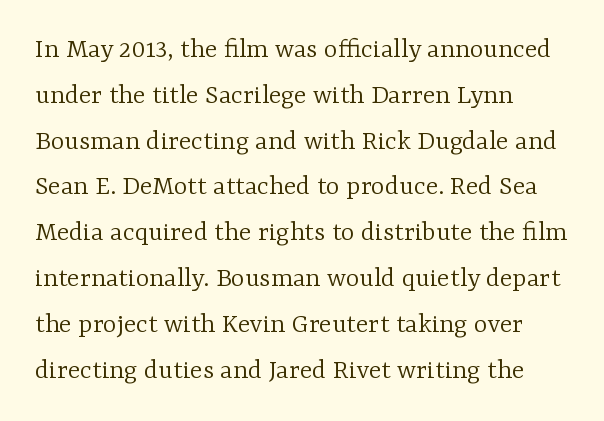
The designer went with a serif here, giving each stem small feet. The rendering uses natural spacing where letterforms have individual widths. Quick note: underline off. Does the copy run flush right? No — it runs flush left. Tracking value appears to be zero — textbook default spacing. Notice how the stems are strictly vertical — no italics here.
